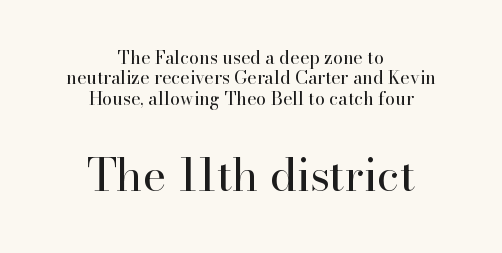
The image shows 45 px regular-weight serif type, upright; set centered, tight line spacing (1.13x), normal letter spacing, not underlined; the second (bottom) block is 2.5x larger; high stroke contrast and a small x-height.
